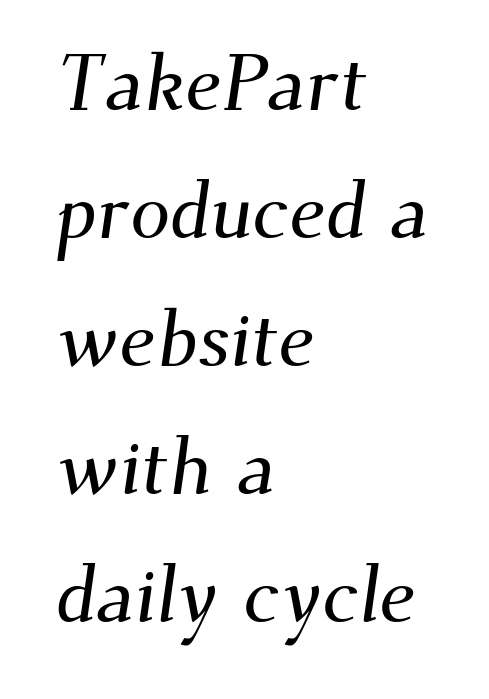
The lines sit at an ordinary, default distance from one another. Rule under the text: the space is simply empty. Type style note: has serifs. Short and long lines alike share a common starting point at left.
